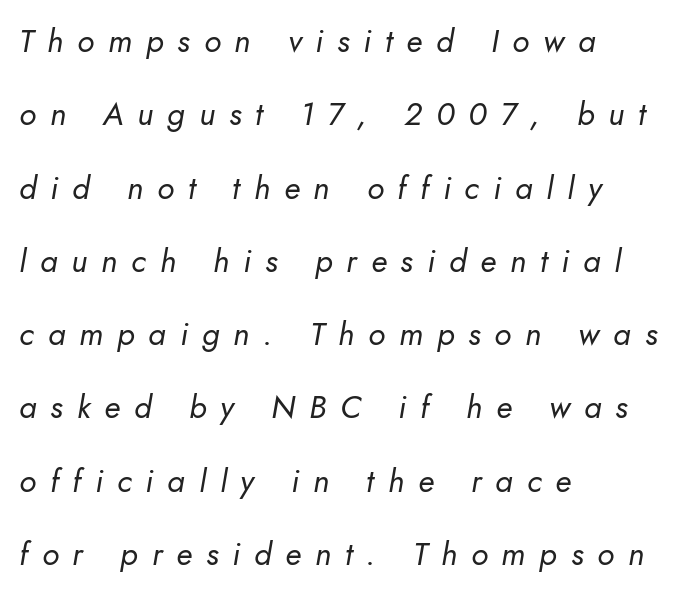
The image shows 32 px regular-weight type, italic (leaning right); set left-aligned, loose line spacing (2.29x), unusually wide letter spacing (+0.43 em), not underlined; low stroke contrast and a small x-height.
